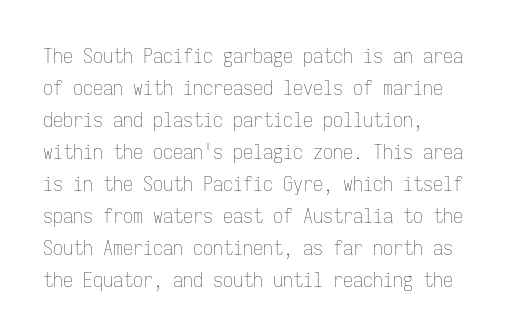
{"italic": "no", "bold": "no", "underline": "no", "align": "left", "line_spacing": "normal", "line_spacing_ratio": 1.6, "letter_spacing": "normal", "letter_spacing_em": 0.0, "glyph_px": 20}
